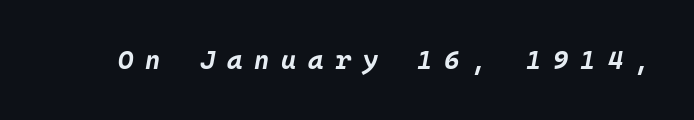
{"italic": "yes", "lean": "right", "slant_degrees": 10, "bold": "yes", "underline": "no", "letter_spacing": "wide", "letter_spacing_em": 0.46, "glyph_px": 26}
